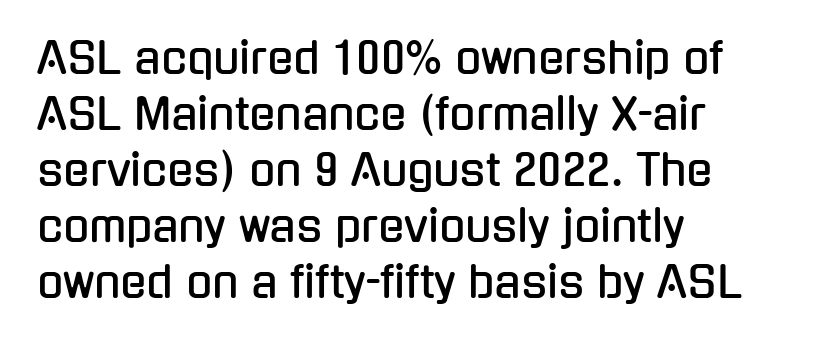
Quick note: interline space is typical. What kind of face is this? One without serifs — a sans. A bare baseline throughout the passage. The letterforms sit shoulder to shoulder at normal distance. Leftover space on each line is placed entirely after the last word. Style check: upright.
